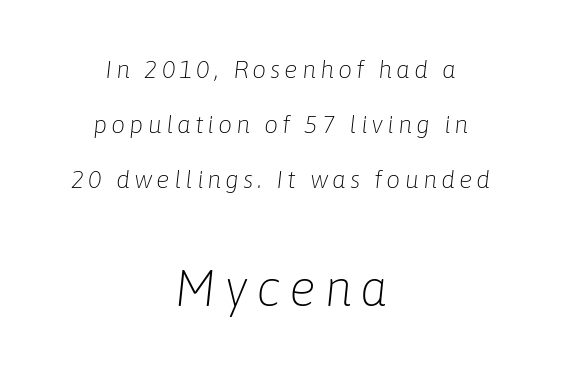
{"italic": "yes", "lean": "right", "slant_degrees": 6, "bold": "no", "weight": "light", "width": "normal", "stroke_contrast": "low", "x_height": "medium", "monospaced": "no", "underline": "no", "align": "center", "line_spacing": "loose", "line_spacing_ratio": 2.2, "larger_block": "second", "size_ratio": 2.0, "glyph_px": 50}
